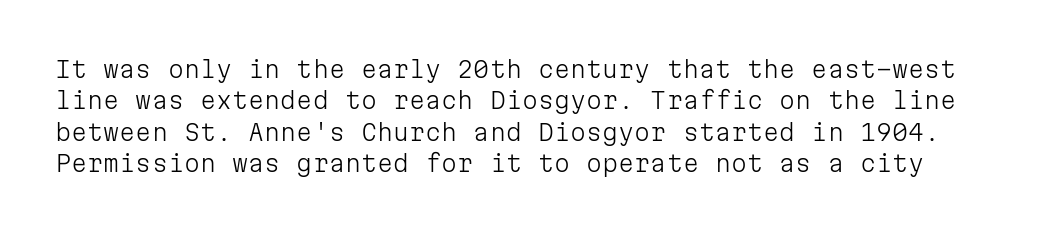
Q: Is the text bold? A: No.
Q: Is the text italic (slanted)? A: No, it is upright.
Q: Is the text underlined? A: No.
Q: Is the spacing between letters normal or unusually wide? A: Normal.
Q: Is the spacing between lines tight, normal or loose? A: Normal.
